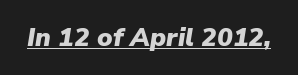
Q: Is the text bold? A: Yes.
Q: Is the text italic (slanted)? A: Yes, it leans right by about 9 degrees.
Q: Is the text underlined? A: Yes.
Q: Is the spacing between letters normal or unusually wide? A: Normal.
